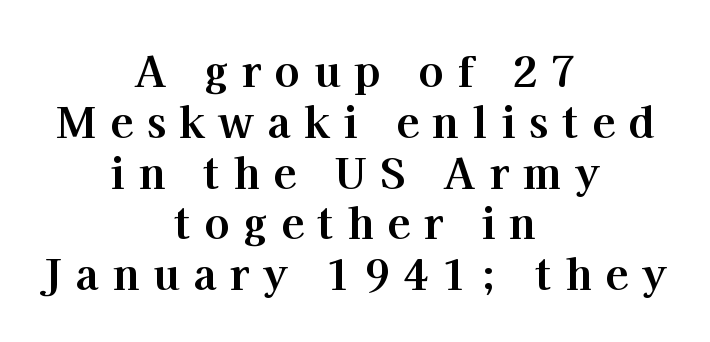
Q: Is the text bold? A: Yes.
Q: Is the text italic (slanted)? A: No, it is upright.
Q: Is the typeface a serif or a sans-serif typeface? A: Serif.
Q: Is the text underlined? A: No.
Q: How is the paragraph aligned? A: Centered.
Q: Is the spacing between letters normal or unusually wide? A: Unusually wide.
Q: Width (condensed, normal, or wide)? A: Normal.
Q: Stroke contrast? A: High.
Q: x-height? A: Medium.
Q: Monospaced? A: No.
